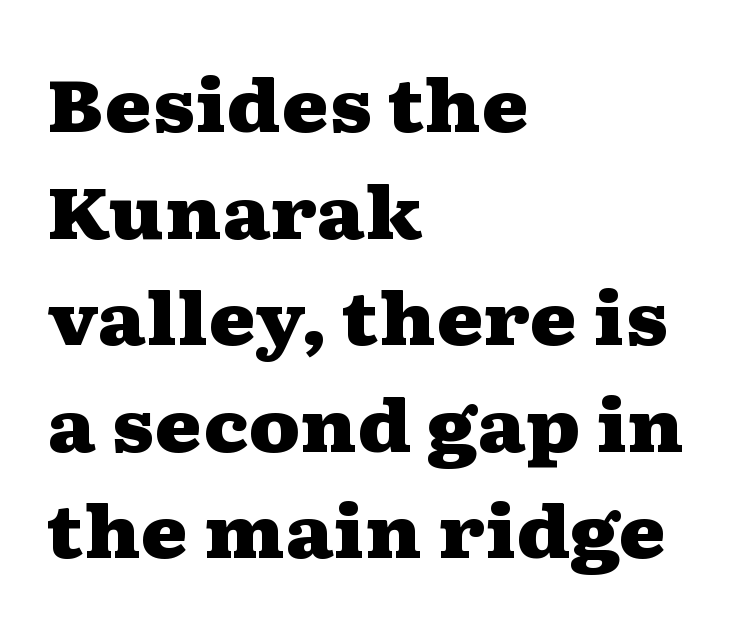
{"serif": "yes", "italic": "no", "bold": "yes", "weight": "heavy", "width": "wide", "stroke_contrast": "medium", "x_height": "medium", "monospaced": "no", "underline": "no", "align": "left", "line_spacing": "normal", "line_spacing_ratio": 1.48, "letter_spacing": "normal", "letter_spacing_em": 0.0, "glyph_px": 72}
